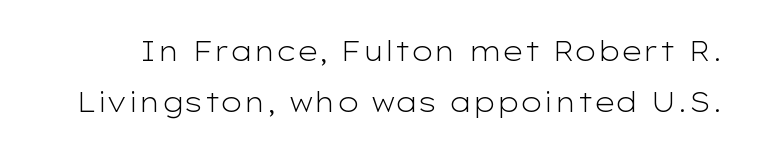
{"italic": "no", "bold": "no", "underline": "no", "line_spacing_ratio": 1.88, "letter_spacing": "normal", "letter_spacing_em": 0.0, "glyph_px": 27}
